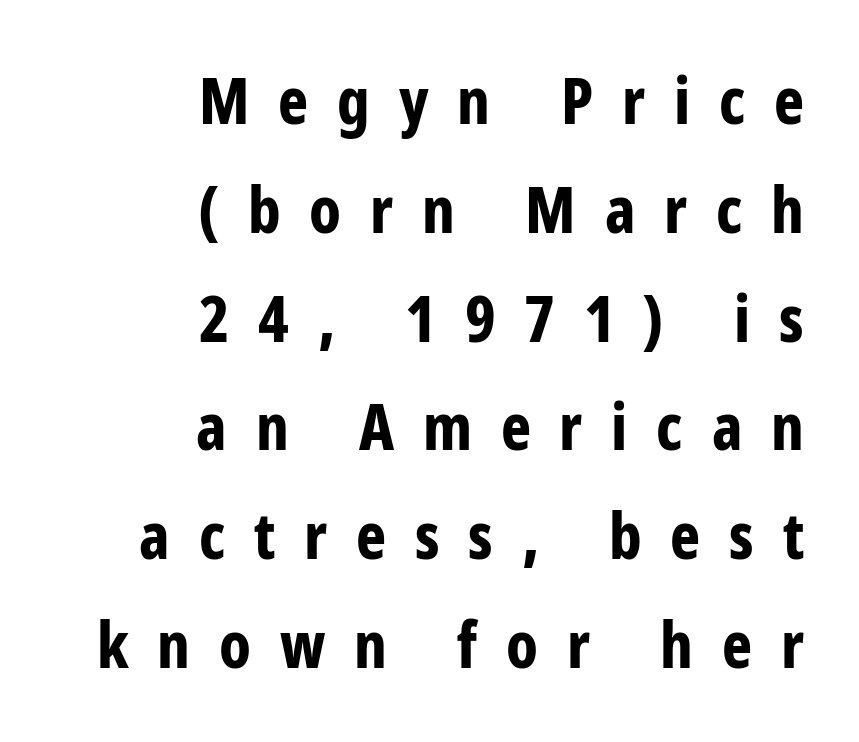
{"serif": "no", "italic": "no", "bold": "yes", "weight": "bold", "width": "condensed", "stroke_contrast": "low", "x_height": "medium", "monospaced": "no", "underline": "no", "align": "right", "line_spacing": "normal", "line_spacing_ratio": 1.7, "letter_spacing": "wide", "letter_spacing_em": 0.45, "glyph_px": 64}
